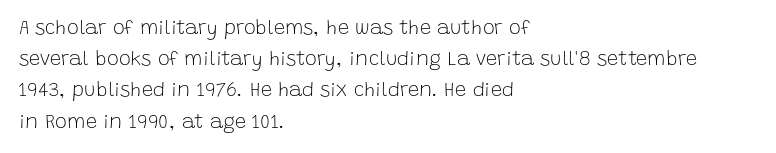
The image shows 20 px text type, upright; set left-aligned, normal line spacing (1.56x), normal letter spacing, not underlined.
